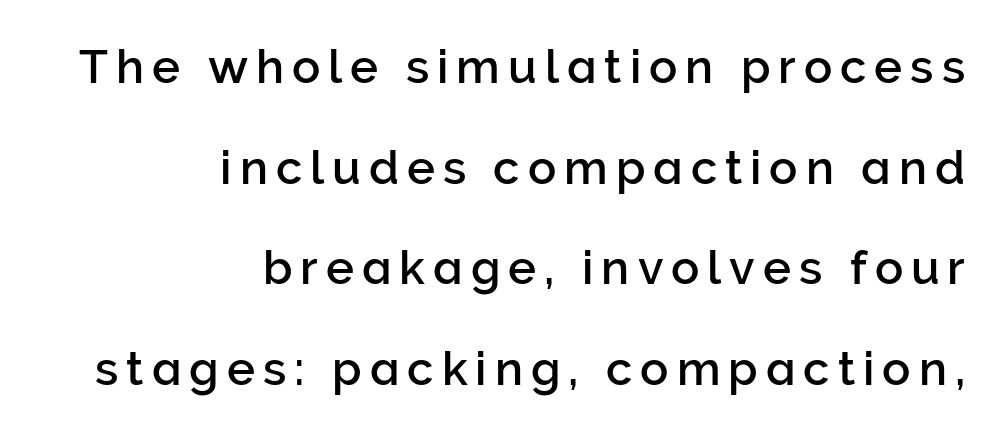
The image shows 47 px sans-serif type, upright; set right-aligned, loose line spacing (2.14x), not underlined; low stroke contrast and a medium x-height.
